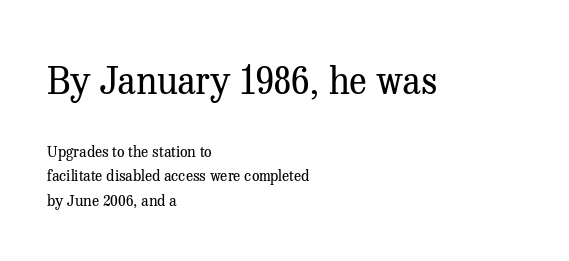
The image shows 37 px regular-weight serif type, upright; set left-aligned, normal line spacing (1.65x), normal letter spacing, not underlined; the first (top) block is 2.47x larger; medium stroke contrast and a medium x-height.
